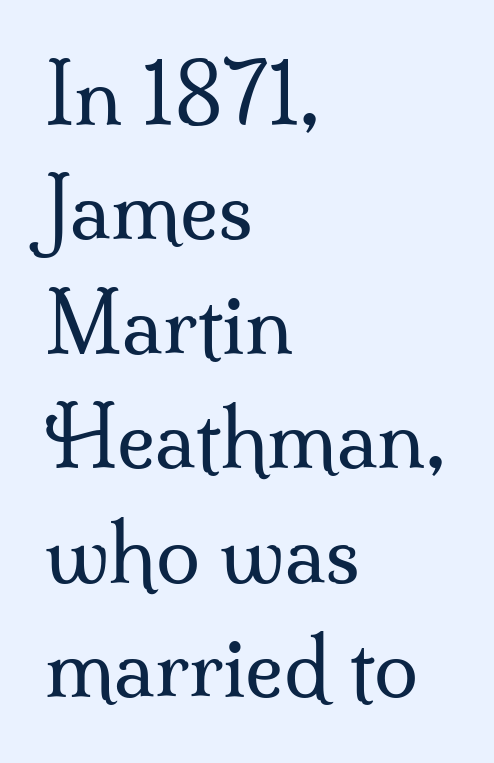
Q: Is the text bold? A: No.
Q: Is the text italic (slanted)? A: No, it is upright.
Q: Is the typeface a serif or a sans-serif typeface? A: Serif.
Q: Is the text underlined? A: No.
Q: How is the paragraph aligned? A: Left-aligned.
Q: Is the spacing between letters normal or unusually wide? A: Normal.
Q: Is the spacing between lines tight, normal or loose? A: Normal.
Q: Width (condensed, normal, or wide)? A: Normal.
Q: Stroke contrast? A: Medium.
Q: x-height? A: Small.
Q: Monospaced? A: No.
